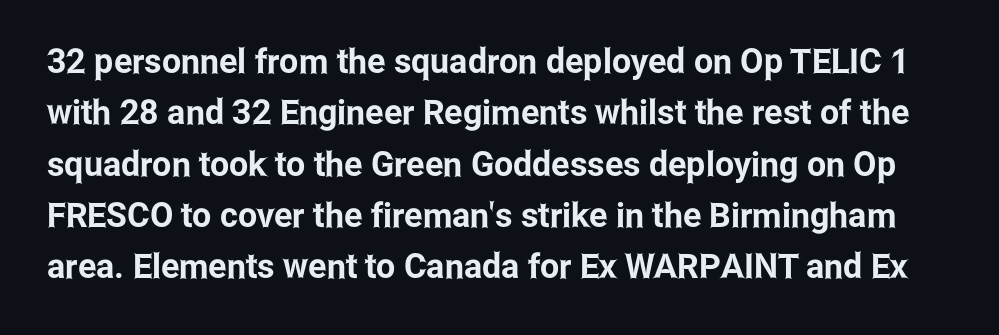
Words appear dense and cohesive because spacing is normal. Think of a printed novel: that variable character pitch is what you see here. The text was rendered using a sans face with plain stroke endings. Italic? Not at all — the glyphs are vertical.
